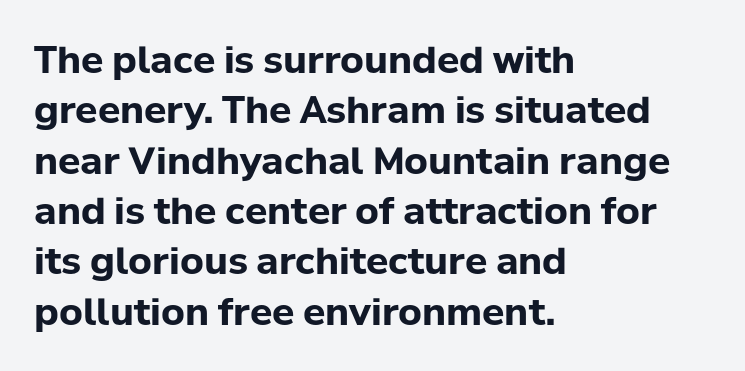
The image shows 37 px bold sans-serif type, upright; set left-aligned, normal line spacing (1.36x), normal letter spacing, not underlined; low stroke contrast and a medium x-height.
